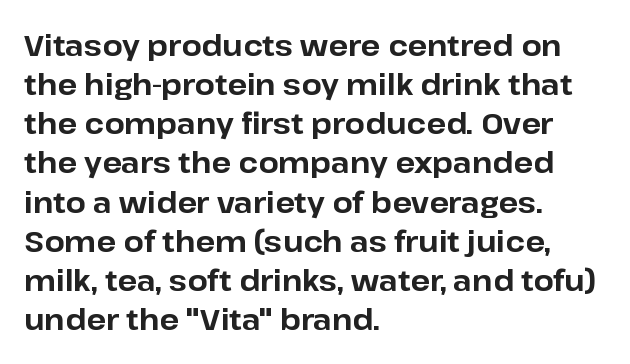
Q: Is the text bold? A: Yes.
Q: Is the text italic (slanted)? A: No, it is upright.
Q: Is the typeface a serif or a sans-serif typeface? A: Sans-serif.
Q: Is the text underlined? A: No.
Q: How is the paragraph aligned? A: Left-aligned.
Q: Is the spacing between letters normal or unusually wide? A: Normal.
Q: Is the spacing between lines tight, normal or loose? A: Normal.
Q: Width (condensed, normal, or wide)? A: Normal.
Q: Stroke contrast? A: Low.
Q: x-height? A: Medium.
Q: Monospaced? A: No.
